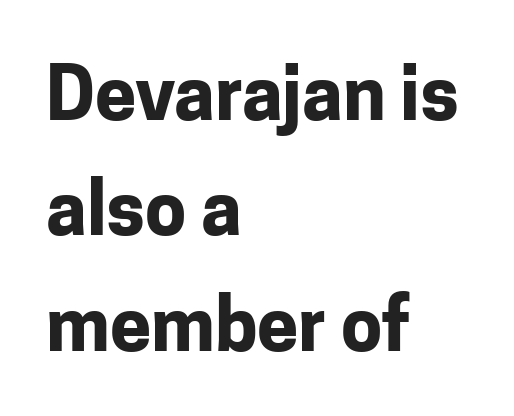
{"serif": "no", "italic": "no", "bold": "yes", "weight": "bold", "width": "normal", "stroke_contrast": "low", "x_height": "medium", "monospaced": "no", "underline": "no", "align": "left", "line_spacing": "normal", "line_spacing_ratio": 1.56, "letter_spacing": "normal", "letter_spacing_em": 0.0, "glyph_px": 74}
